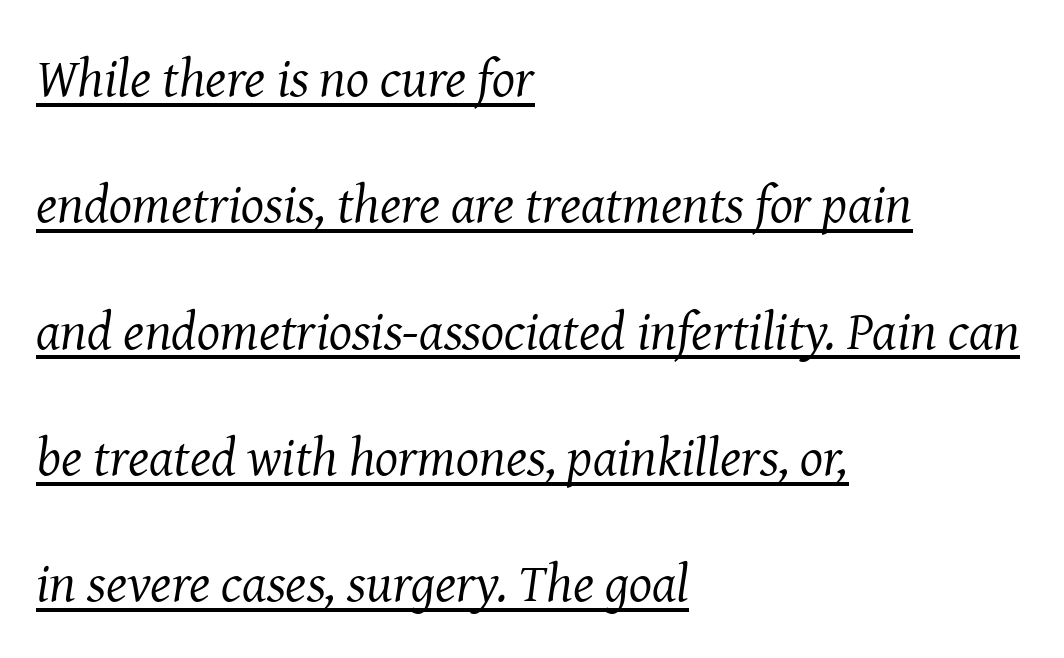
Q: Is the text bold? A: No.
Q: Is the text italic (slanted)? A: Yes, it leans right by about 8 degrees.
Q: Is the typeface a serif or a sans-serif typeface? A: Serif.
Q: Is the text underlined? A: Yes.
Q: How is the paragraph aligned? A: Left-aligned.
Q: Is the spacing between letters normal or unusually wide? A: Normal.
Q: Is the spacing between lines tight, normal or loose? A: Loose.
Q: Width (condensed, normal, or wide)? A: Normal.
Q: Stroke contrast? A: Medium.
Q: x-height? A: Medium.
Q: Monospaced? A: No.
